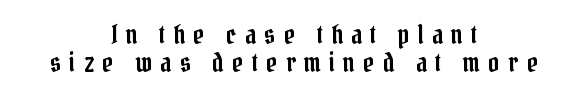
The image shows 26 px text type, upright; set centered, tight line spacing (1.09x), unusually wide letter spacing (+0.33 em), not underlined.
